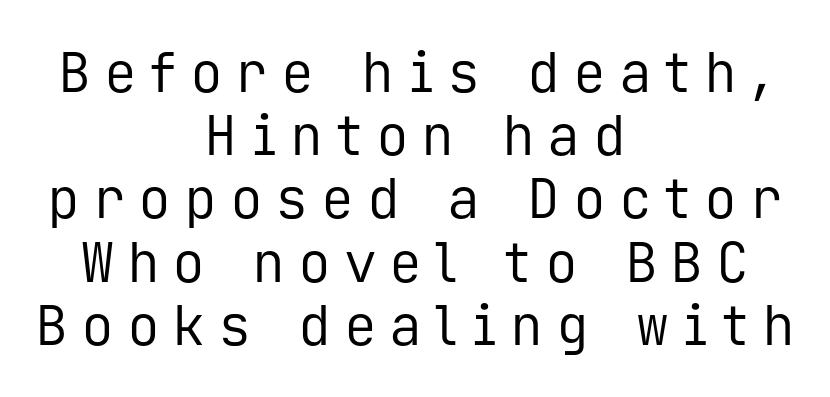
Q: Is the text bold? A: No.
Q: Is the text italic (slanted)? A: No, it is upright.
Q: Is the typeface a serif or a sans-serif typeface? A: Sans-serif.
Q: Is the text underlined? A: No.
Q: How is the paragraph aligned? A: Centered.
Q: Is the spacing between letters normal or unusually wide? A: Unusually wide.
Q: Is the spacing between lines tight, normal or loose? A: Tight.
Q: Width (condensed, normal, or wide)? A: Normal.
Q: Stroke contrast? A: Low.
Q: x-height? A: Medium.
Q: Monospaced? A: Yes.
